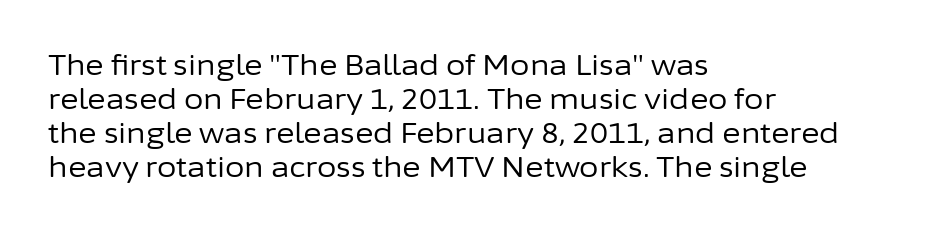
{"serif": "no", "italic": "no", "bold": "no", "weight": "regular", "width": "normal", "stroke_contrast": "low", "x_height": "medium", "monospaced": "no", "underline": "no", "align": "left", "line_spacing_ratio": 1.21, "letter_spacing": "normal", "letter_spacing_em": 0.0, "glyph_px": 28}
